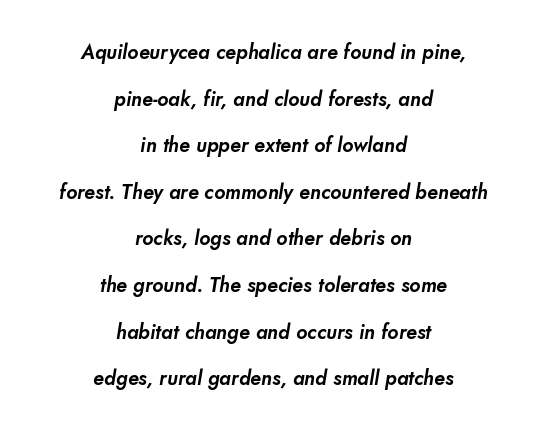
Q: Is the text underlined? A: No.
Q: How is the paragraph aligned? A: Centered.
Q: Is the spacing between letters normal or unusually wide? A: Normal.
Q: Is the spacing between lines tight, normal or loose? A: Loose.
